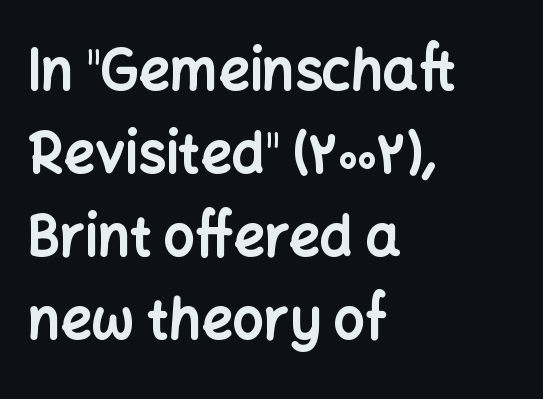
{"serif": "no", "italic": "no", "bold": "yes", "weight": "bold", "width": "normal", "stroke_contrast": "low", "x_height": "medium", "monospaced": "no", "underline": "no", "align": "left", "line_spacing": "normal", "line_spacing_ratio": 1.51, "letter_spacing": "normal", "letter_spacing_em": 0.0, "glyph_px": 55}
